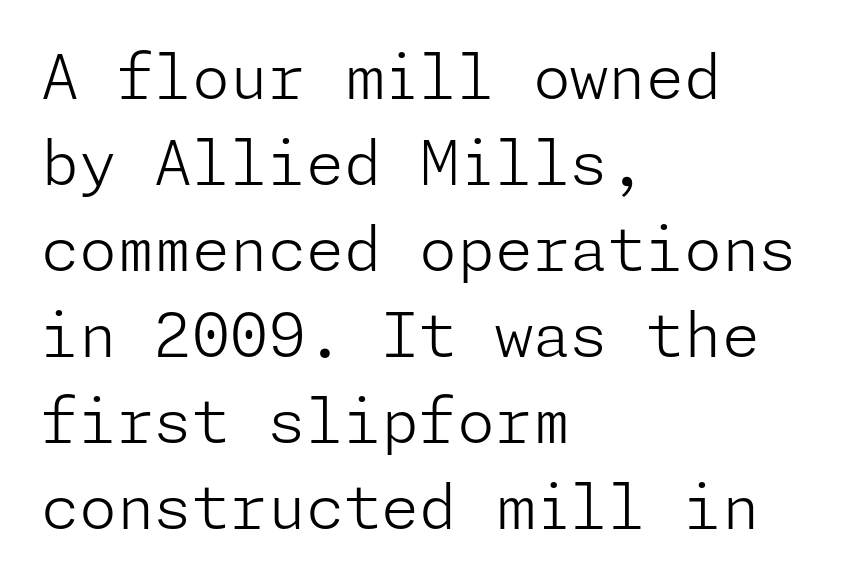
Does extra space separate the letters? No, they use regular spacing. These lines are composed in type without serifs. Vertical spacing — default. The weight would be labelled regular, book, light, or lighter still. The typesetter chose a ragged-right arrangement here.
